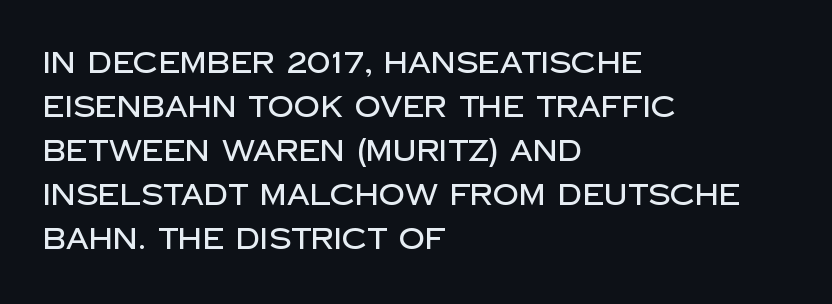
The image shows 29 px sans-serif type, upright; set left-aligned, normal line spacing (1.52x), normal letter spacing, not underlined; low stroke contrast and a large x-height.
